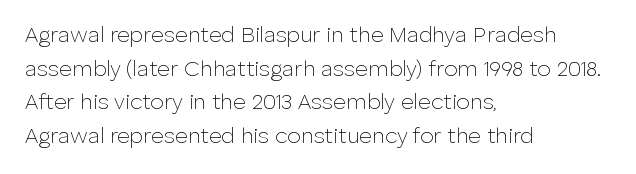
The image shows 22 px text type, upright; set left-aligned, normal line spacing (1.53x), normal letter spacing, not underlined.
